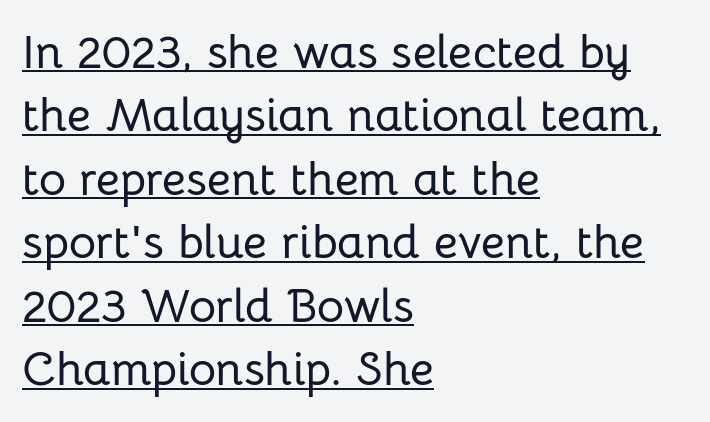
Q: Is the text italic (slanted)? A: No, it is upright.
Q: Is the typeface a serif or a sans-serif typeface? A: Sans-serif.
Q: Is the text underlined? A: Yes.
Q: How is the paragraph aligned? A: Left-aligned.
Q: Is the spacing between letters normal or unusually wide? A: Normal.
Q: Is the spacing between lines tight, normal or loose? A: Normal.
Q: Width (condensed, normal, or wide)? A: Normal.
Q: Stroke contrast? A: Low.
Q: x-height? A: Medium.
Q: Monospaced? A: No.
